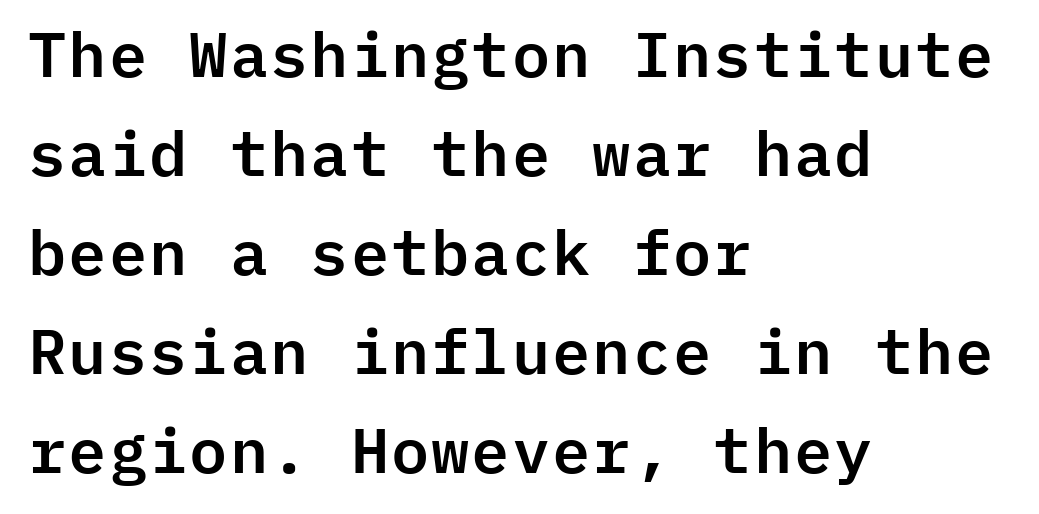
The image shows 63 px sans-serif type, upright, monospaced; set left-aligned, normal line spacing (1.57x), normal letter spacing, not underlined; low stroke contrast and a medium x-height.
